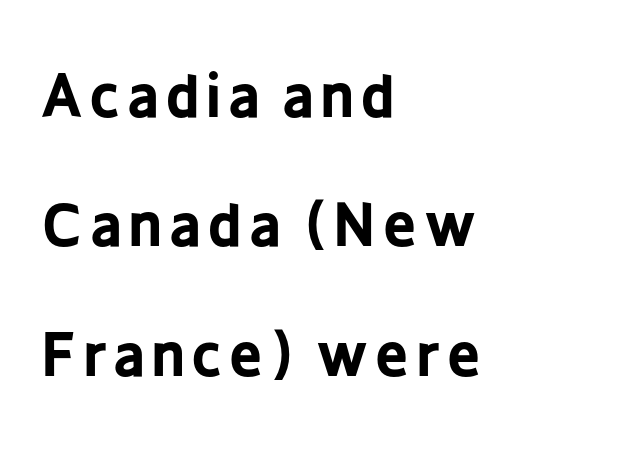
{"serif": "no", "italic": "no", "bold": "yes", "weight": "bold", "width": "condensed", "stroke_contrast": "low", "x_height": "medium", "monospaced": "no", "underline": "no", "align": "left", "line_spacing": "loose", "line_spacing_ratio": 2.23, "glyph_px": 58}
